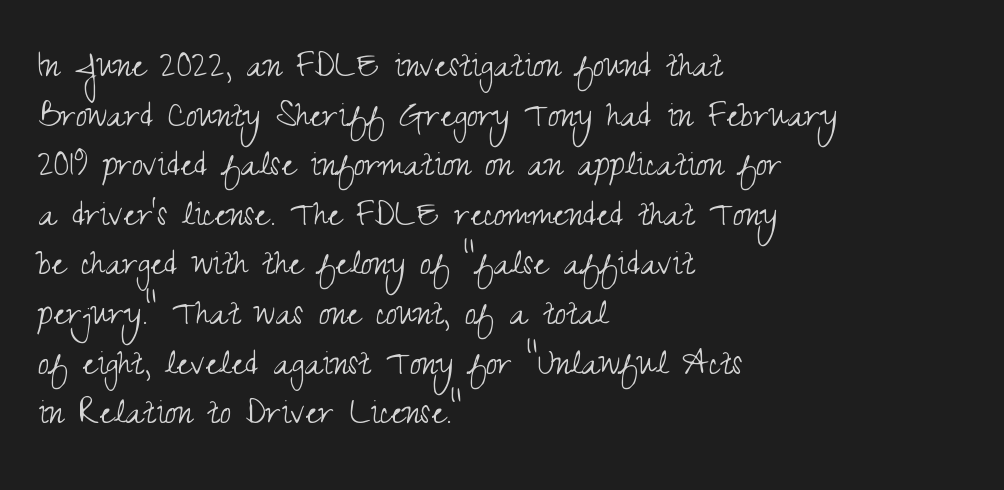
The rag falls on the right side of this text block. The passage shown is typeset with a sans-serif family. Italic? Not at all — the glyphs are vertical. Proportional: the letters do not fall into vertical columns. Check under the words: just untouched page. Weight: in the light-to-regular range.
